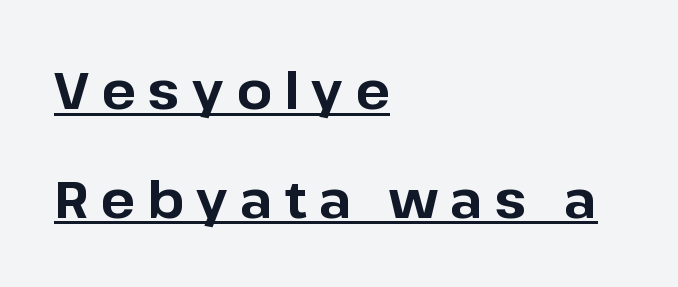
{"serif": "no", "italic": "no", "bold": "yes", "weight": "bold", "width": "normal", "stroke_contrast": "low", "x_height": "medium", "monospaced": "no", "underline": "yes", "align": "left", "line_spacing": "loose", "line_spacing_ratio": 2.13, "letter_spacing": "wide", "letter_spacing_em": 0.24, "glyph_px": 51}
